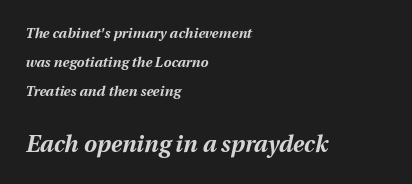
{"italic": "yes", "lean": "right", "slant_degrees": 12, "bold": "yes", "underline": "no", "align": "left", "line_spacing": "loose", "line_spacing_ratio": 2.07, "letter_spacing": "normal", "letter_spacing_em": 0.0, "larger_block": "second", "size_ratio": 1.64, "glyph_px": 23}
